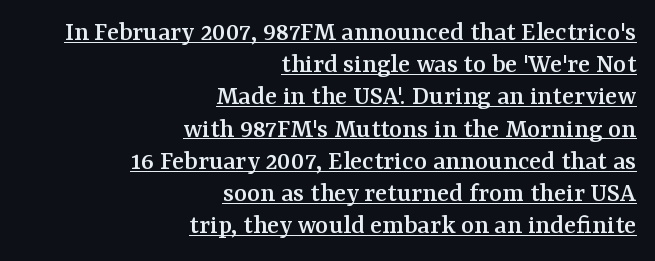
Q: Is the text italic (slanted)? A: No, it is upright.
Q: Is the typeface a serif or a sans-serif typeface? A: Serif.
Q: Is the text underlined? A: Yes.
Q: How is the paragraph aligned? A: Right-aligned.
Q: Is the spacing between letters normal or unusually wide? A: Normal.
Q: Is the spacing between lines tight, normal or loose? A: Tight.
Q: Width (condensed, normal, or wide)? A: Normal.
Q: Stroke contrast? A: Medium.
Q: x-height? A: Medium.
Q: Monospaced? A: No.
